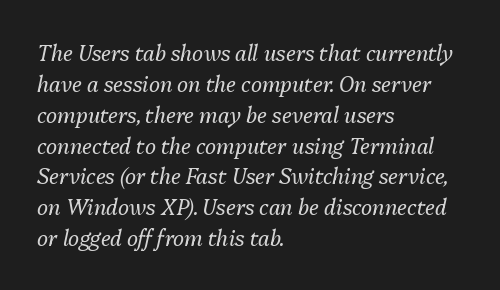
{"italic": "yes", "lean": "right", "slant_degrees": 13, "bold": "no", "underline": "no", "align": "left", "line_spacing": "normal", "line_spacing_ratio": 1.47, "letter_spacing": "normal", "letter_spacing_em": 0.0, "glyph_px": 21}
